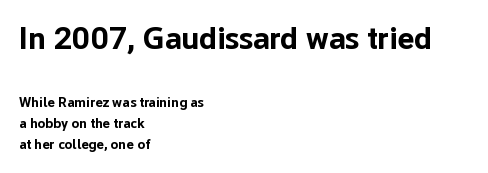
The text block is weighted toward the left margin, trailing off unevenly rightward. Beneath every word, the page is bare. The designer left line spacing at the default. Is this a fixed-width face? No — the glyphs have proportional, varying widths. The designer went with a sans here, leaving each stem footless.
